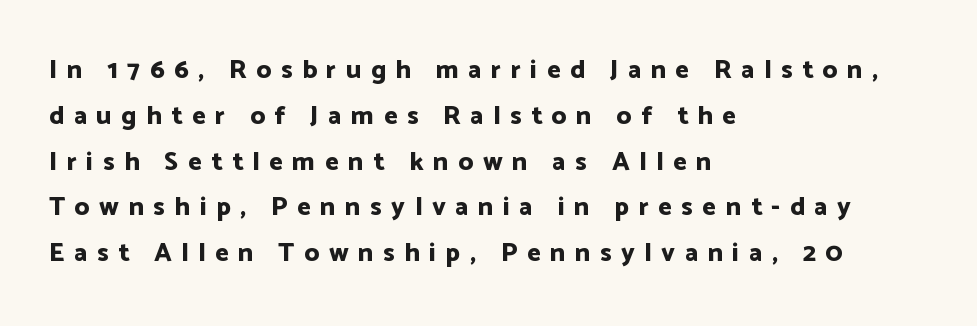
{"italic": "no", "bold": "yes", "underline": "no", "align": "left", "line_spacing_ratio": 1.76, "letter_spacing": "wide", "letter_spacing_em": 0.37, "glyph_px": 26}
